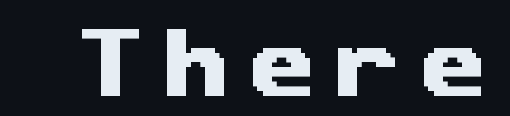
The image shows 76 px wide sans-serif type; set unusually wide letter spacing (+0.25 em), not underlined; medium stroke contrast and a medium x-height.
